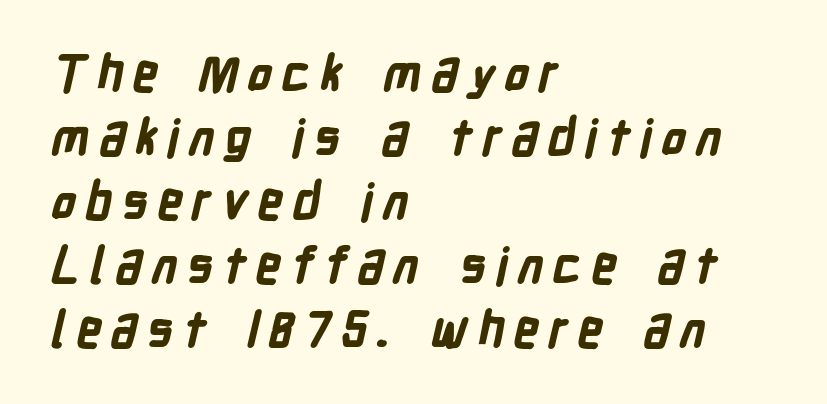
The image shows 50 px bold, condensed sans-serif type; set left-aligned, normal line spacing (1.28x), not underlined; low stroke contrast and a medium x-height.
